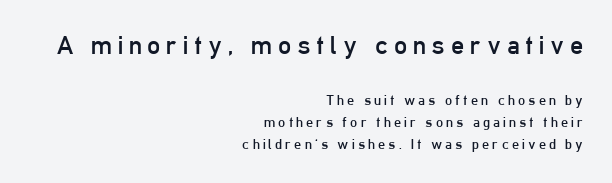
{"italic": "no", "bold": "no", "underline": "no", "align": "right", "line_spacing": "normal", "line_spacing_ratio": 1.58, "letter_spacing": "wide", "letter_spacing_em": 0.22, "larger_block": "first", "size_ratio": 1.86, "glyph_px": 26}
